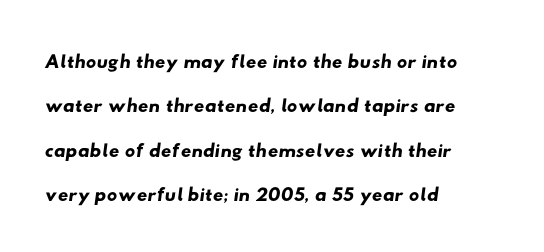
Does extra space separate the letters? No, they use regular spacing. The baseline area is clear. In CSS terms this would be text-align: left. This sample has the flowing, uneven cadence of proportional lettering. Is there much room between lines? A standard amount, neither cramped nor airy.
